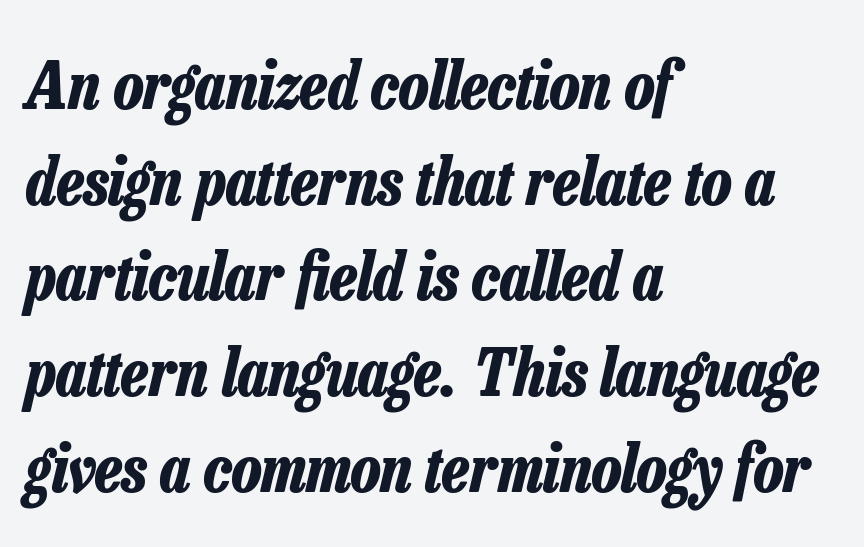
Stroke thickness is high; the sample reads as a true bold. The words here are not underlined. Caption: multi-line text, flush left, ragged right. Looks like regular typesetting: each glyph gets only the width it needs.
